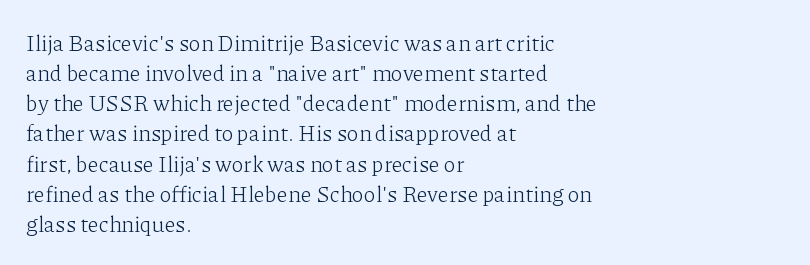
Q: Is the text bold? A: No.
Q: Is the text italic (slanted)? A: No, it is upright.
Q: Is the text underlined? A: No.
Q: How is the paragraph aligned? A: Left-aligned.
Q: Is the spacing between letters normal or unusually wide? A: Normal.
Q: Is the spacing between lines tight, normal or loose? A: Normal.
